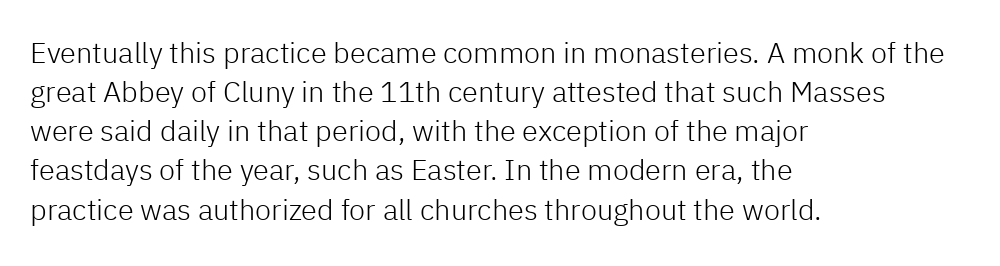
The image shows 29 px light sans-serif type, upright; set left-aligned, normal line spacing (1.35x), normal letter spacing, not underlined; low stroke contrast and a medium x-height.
